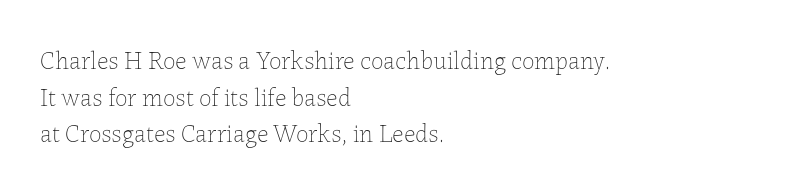
{"italic": "no", "bold": "no", "underline": "no", "align": "left", "line_spacing": "normal", "line_spacing_ratio": 1.47, "letter_spacing": "normal", "letter_spacing_em": 0.0, "glyph_px": 25}
